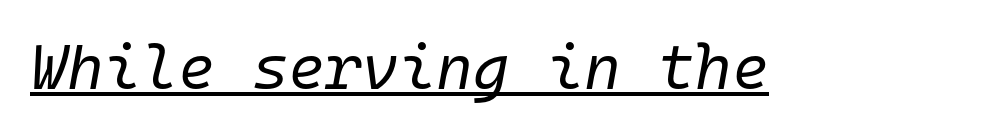
Q: Is the text bold? A: No.
Q: Is the text italic (slanted)? A: Yes, it leans right by about 10 degrees.
Q: Is the text underlined? A: Yes.
Q: Is the spacing between letters normal or unusually wide? A: Normal.
Q: Width (condensed, normal, or wide)? A: Normal.
Q: Stroke contrast? A: Low.
Q: x-height? A: Medium.
Q: Monospaced? A: Yes.
